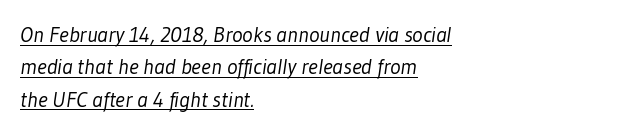
The setting favours the left margin, as ordinary paragraphs usually do. Tracking value appears to be zero — textbook default spacing. In terms of leading, this rendering sits right in the middle. Stem width sits at or under what a default text font uses. Glance below the letters and you will spot a drawn line.
